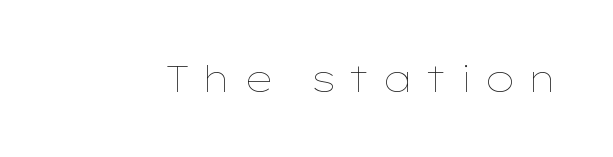
The image shows 37 px thin, wide type, upright; set unusually wide letter spacing (+0.3 em), not underlined; low stroke contrast and a medium x-height.
